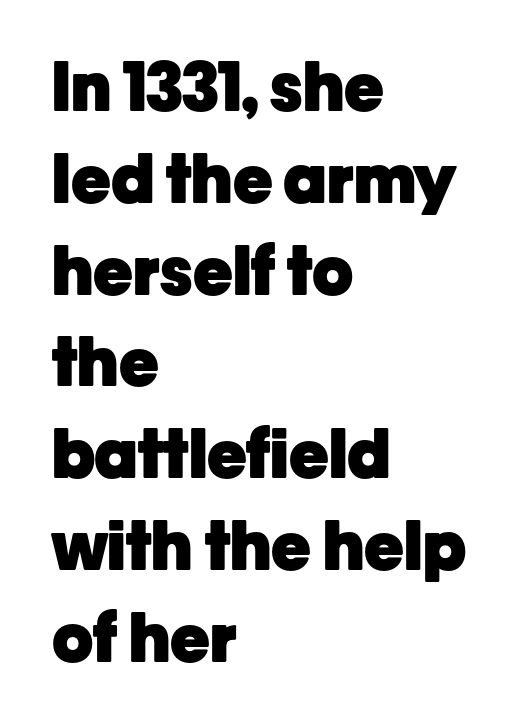
{"serif": "no", "italic": "no", "bold": "yes", "weight": "heavy", "width": "normal", "stroke_contrast": "low", "x_height": "medium", "monospaced": "no", "underline": "no", "align": "left", "line_spacing": "normal", "line_spacing_ratio": 1.37, "letter_spacing": "normal", "letter_spacing_em": 0.0, "glyph_px": 67}
